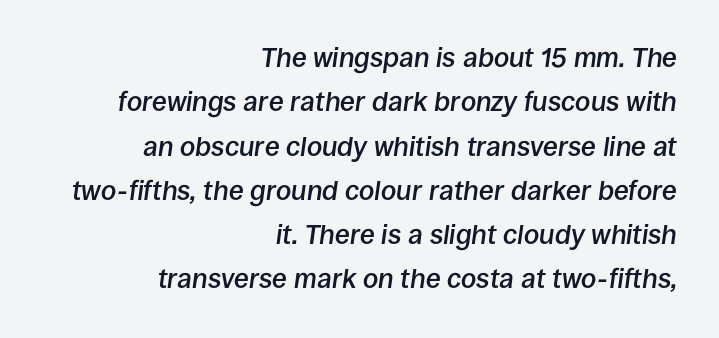
This block has exactly the height ordinary leading produces. I'd describe the lettering as semibold — firm but not a full bold. Type without underlining. The face used here is rendered with its standard letterfit. Notice how the stems are inclined rather than vertical — that's the hallmark of italics.
